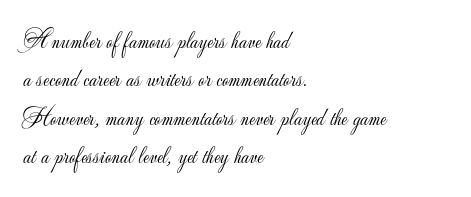
The image shows 25 px text type; set left-aligned, normal line spacing (1.54x), normal letter spacing, not underlined.
